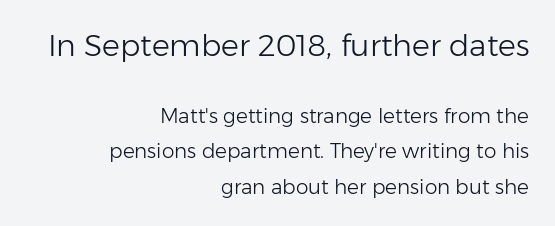
Classification — sans serif. Note the varied advance widths — an 'i' is clearly narrower than an 'm'. One-word summary of the alignment: right. The first block has been scaled up relative to the second.
